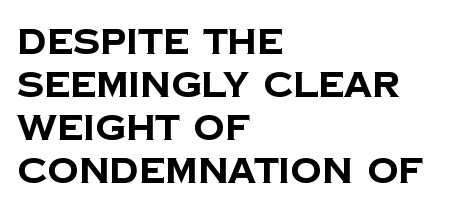
The lines are quadded left. Unlike a traditional serif, this face leaves its strokes unadorned. The space directly below the letters is spotless. The rendering keeps characters at their native spacing.
